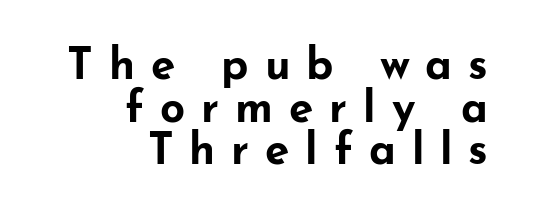
Q: Is the text bold? A: Yes.
Q: Is the text italic (slanted)? A: No, it is upright.
Q: Is the typeface a serif or a sans-serif typeface? A: Sans-serif.
Q: Is the text underlined? A: No.
Q: How is the paragraph aligned? A: Right-aligned.
Q: Is the spacing between letters normal or unusually wide? A: Unusually wide.
Q: Is the spacing between lines tight, normal or loose? A: Tight.
Q: Width (condensed, normal, or wide)? A: Wide.
Q: Stroke contrast? A: Low.
Q: x-height? A: Small.
Q: Monospaced? A: No.
